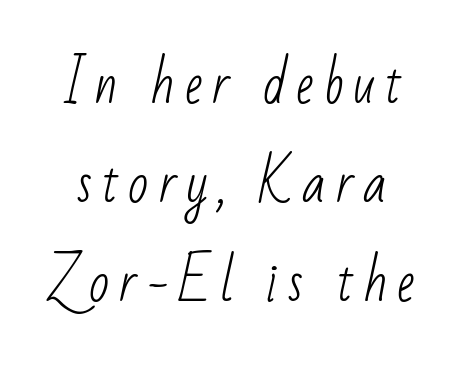
Q: Is the text bold? A: No.
Q: Is the typeface a serif or a sans-serif typeface? A: Sans-serif.
Q: Is the text underlined? A: No.
Q: Width (condensed, normal, or wide)? A: Condensed.
Q: Stroke contrast? A: Low.
Q: x-height? A: Small.
Q: Monospaced? A: No.
